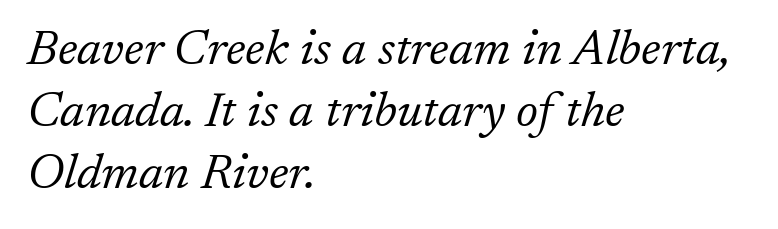
The image shows 49 px light serif type, italic (leaning right); set left-aligned, normal line spacing (1.27x), normal letter spacing, not underlined; low stroke contrast and a medium x-height.
